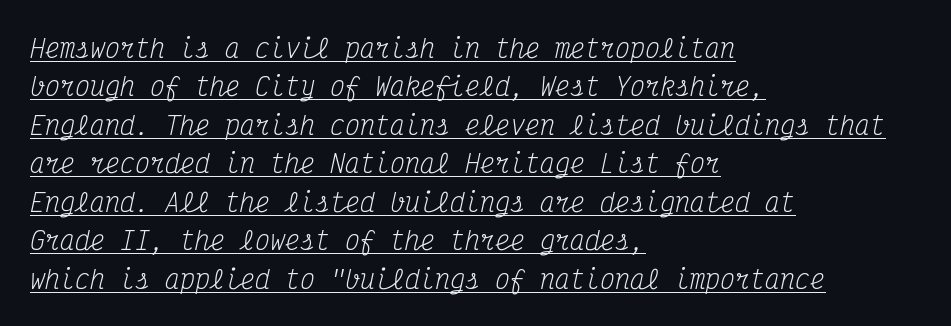
Q: Is the text bold? A: No.
Q: Is the text italic (slanted)? A: Yes, it leans right by about 12 degrees.
Q: Is the text underlined? A: Yes.
Q: How is the paragraph aligned? A: Left-aligned.
Q: Is the spacing between letters normal or unusually wide? A: Normal.
Q: Is the spacing between lines tight, normal or loose? A: Normal.
